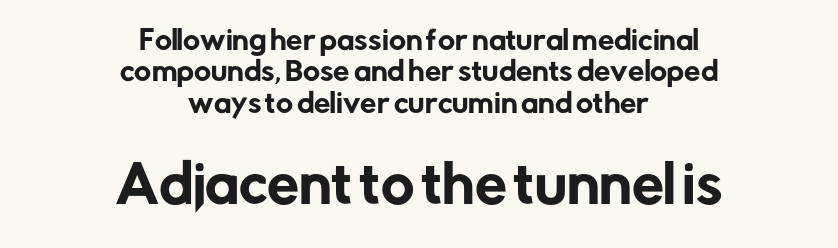
The image shows 51 px sans-serif type, upright; set centered, line spacing 1.21x, normal letter spacing, not underlined; the second (bottom) block is 1.96x larger; low stroke contrast and a medium x-height.
